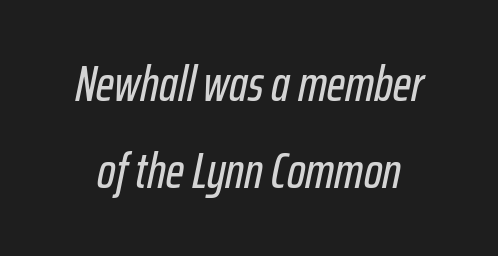
Default kerning and tracking; the words read as compact shapes. The passage shown is typed in a proportional face where columns would drift. Nobody drew a line under any word here. Characters are canted at an angle relative to the baseline's perpendicular.
